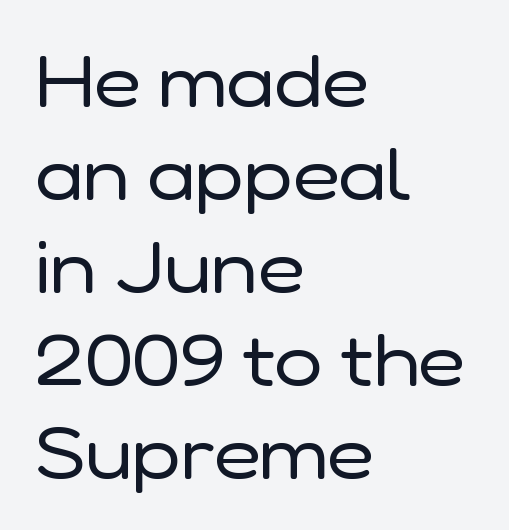
{"serif": "no", "italic": "no", "bold": "no", "weight": "regular", "width": "normal", "stroke_contrast": "low", "x_height": "medium", "monospaced": "no", "underline": "no", "align": "left", "line_spacing": "normal", "line_spacing_ratio": 1.29, "letter_spacing": "normal", "letter_spacing_em": 0.0, "glyph_px": 72}
